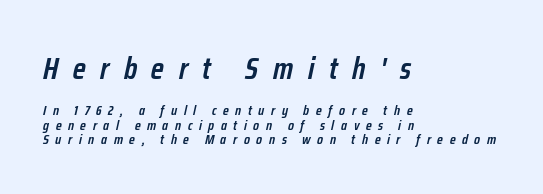
Q: Is the text bold? A: Semi-bold.
Q: Is the text italic (slanted)? A: Yes, it leans right by about 12 degrees.
Q: Is the text underlined? A: No.
Q: How is the paragraph aligned? A: Left-aligned.
Q: Is the spacing between letters normal or unusually wide? A: Unusually wide.
Q: Is the spacing between lines tight, normal or loose? A: Tight.
Q: Which block of text is set in a larger size, the first (top) or the second (bottom)? A: The first (top) one.
Q: Width (condensed, normal, or wide)? A: Condensed.
Q: Stroke contrast? A: Low.
Q: x-height? A: Medium.
Q: Monospaced? A: No.
